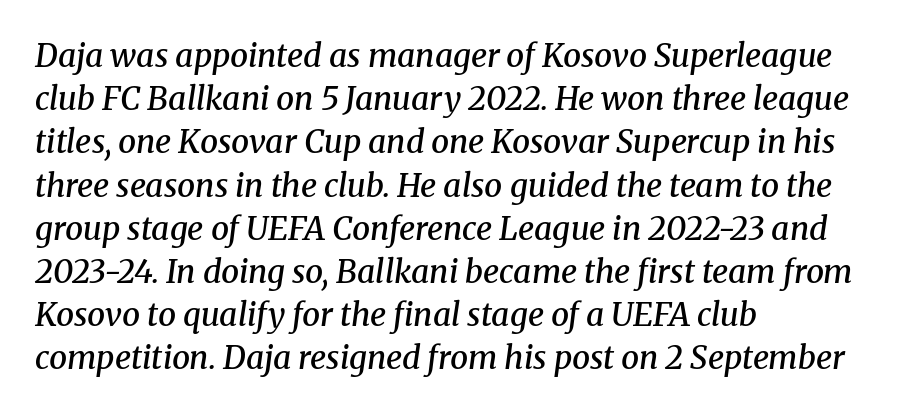
{"serif": "yes", "italic": "yes", "lean": "right", "slant_degrees": 8, "bold": "semi", "weight": "semibold", "width": "normal", "stroke_contrast": "medium", "x_height": "medium", "monospaced": "no", "underline": "no", "align": "left", "line_spacing": "normal", "line_spacing_ratio": 1.35, "letter_spacing": "normal", "letter_spacing_em": 0.0, "glyph_px": 32}
